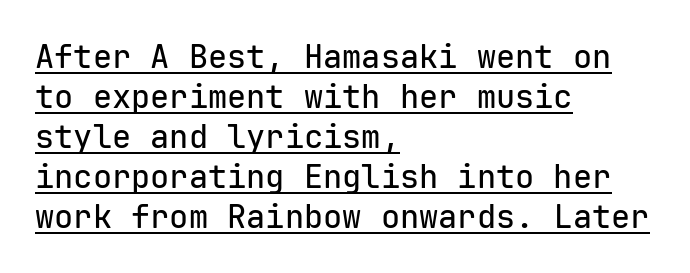
The image shows 32 px sans-serif type, upright, monospaced; set left-aligned, normal line spacing (1.25x), normal letter spacing, underlined; low stroke contrast and a medium x-height.
